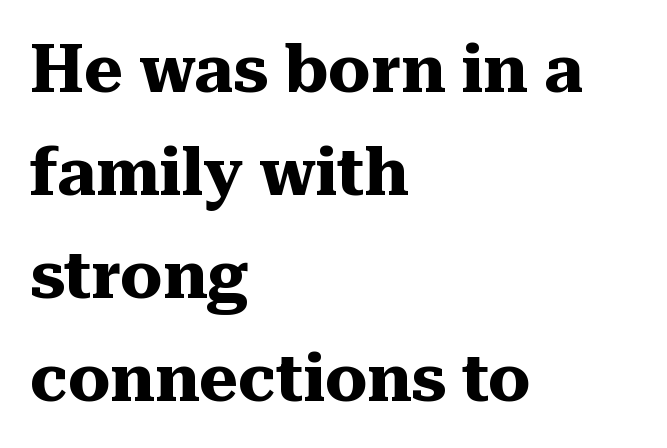
{"serif": "yes", "italic": "no", "bold": "yes", "weight": "heavy", "width": "normal", "stroke_contrast": "medium", "x_height": "medium", "monospaced": "no", "underline": "no", "align": "left", "line_spacing": "normal", "line_spacing_ratio": 1.56, "letter_spacing": "normal", "letter_spacing_em": 0.0, "glyph_px": 66}
